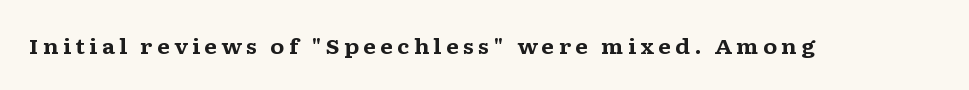
{"italic": "no", "bold": "yes", "underline": "no", "glyph_px": 21}
